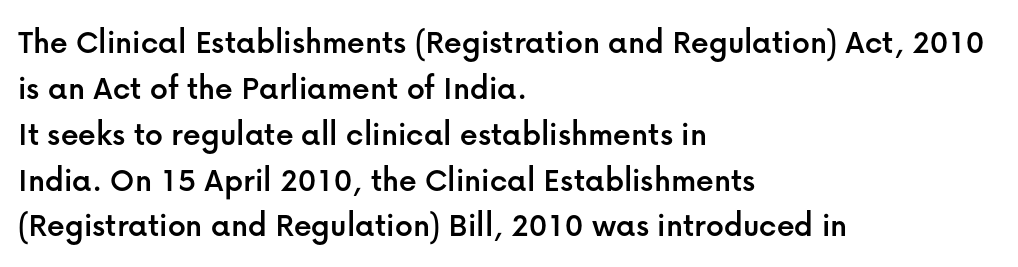
The image shows 35 px sans-serif type, upright; set left-aligned, normal line spacing (1.31x), normal letter spacing, not underlined; low stroke contrast and a medium x-height.
